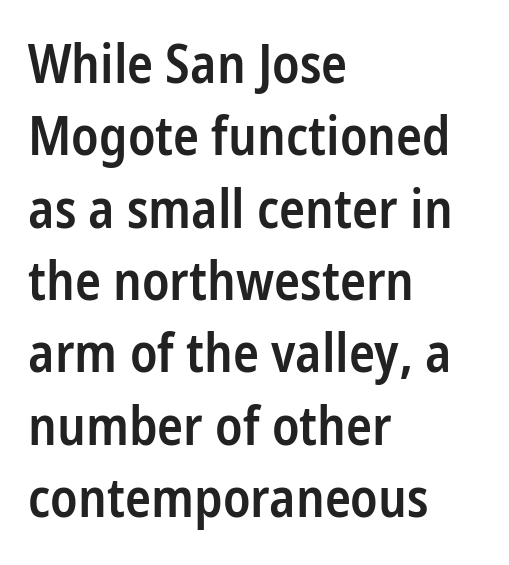
{"serif": "no", "italic": "no", "bold": "semi", "weight": "semibold", "width": "condensed", "stroke_contrast": "low", "x_height": "medium", "monospaced": "no", "underline": "no", "align": "left", "line_spacing": "normal", "line_spacing_ratio": 1.34, "letter_spacing": "normal", "letter_spacing_em": 0.0, "glyph_px": 54}
